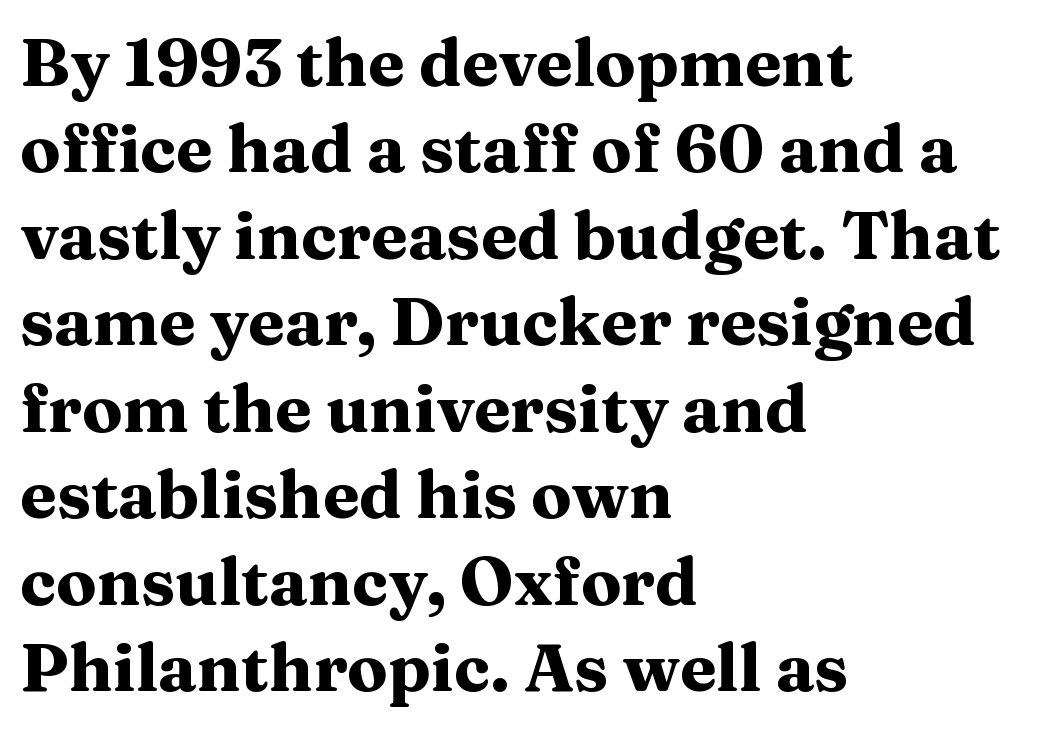
The image shows 67 px heavy, wide serif type, upright; set left-aligned, normal line spacing (1.29x), normal letter spacing, not underlined; medium stroke contrast and a medium x-height.
